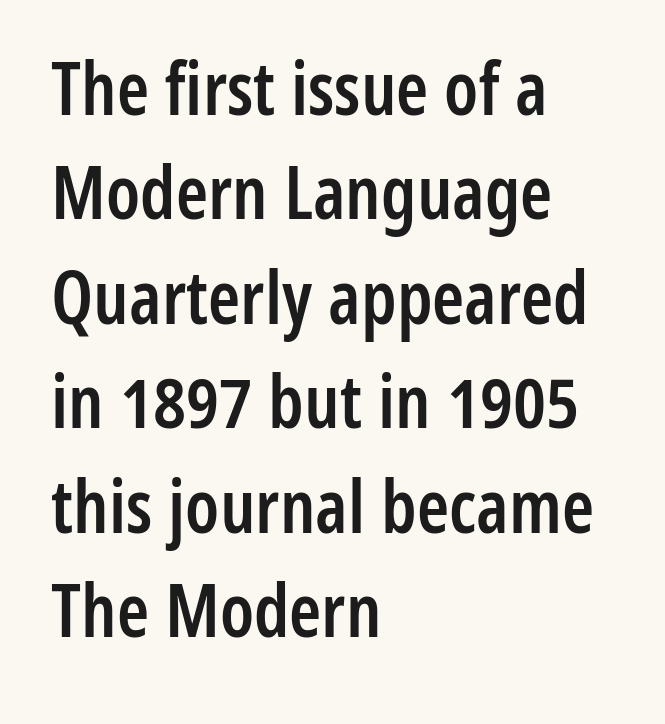
Q: Is the text bold? A: Semi-bold.
Q: Is the text italic (slanted)? A: No, it is upright.
Q: Is the typeface a serif or a sans-serif typeface? A: Sans-serif.
Q: Is the text underlined? A: No.
Q: How is the paragraph aligned? A: Left-aligned.
Q: Is the spacing between letters normal or unusually wide? A: Normal.
Q: Is the spacing between lines tight, normal or loose? A: Normal.
Q: Width (condensed, normal, or wide)? A: Condensed.
Q: Stroke contrast? A: Low.
Q: x-height? A: Medium.
Q: Monospaced? A: No.
